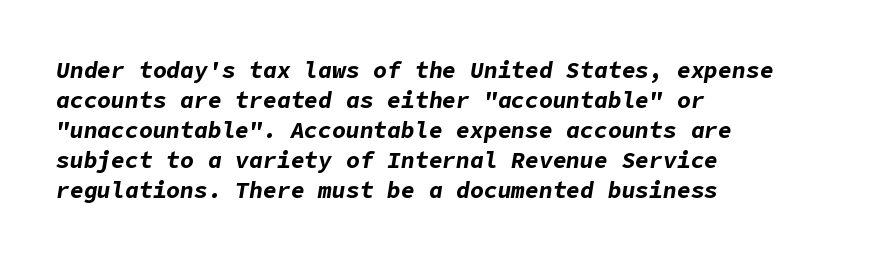
Typesetter's note: full bold, strokes at maximum text heaviness. The axis of the letterforms is tilted away from vertical. What's the leading like? Ordinary, nothing unusual. One-word summary of the alignment: left. You could call the tracking neutral — neither tight nor loose. A clean baseline with only descenders dipping below it.
